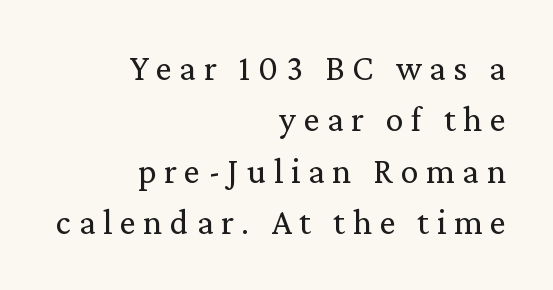
Q: Is the text bold? A: No.
Q: Is the text italic (slanted)? A: No, it is upright.
Q: Is the typeface a serif or a sans-serif typeface? A: Serif.
Q: Is the text underlined? A: No.
Q: How is the paragraph aligned? A: Right-aligned.
Q: Is the spacing between letters normal or unusually wide? A: Unusually wide.
Q: Is the spacing between lines tight, normal or loose? A: Normal.
Q: Width (condensed, normal, or wide)? A: Normal.
Q: Stroke contrast? A: Medium.
Q: x-height? A: Medium.
Q: Monospaced? A: No.
